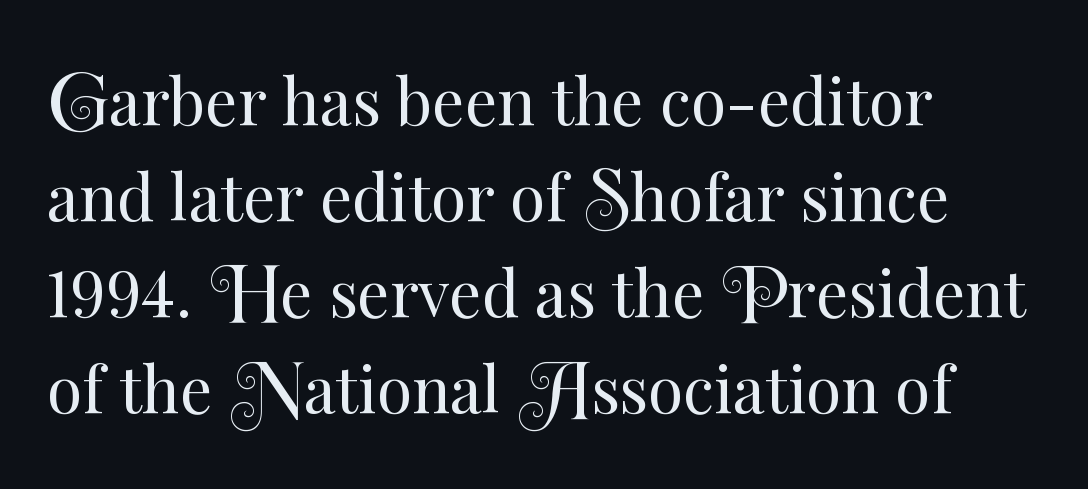
Q: Is the text bold? A: No.
Q: Is the text italic (slanted)? A: No, it is upright.
Q: Is the text underlined? A: No.
Q: How is the paragraph aligned? A: Left-aligned.
Q: Is the spacing between letters normal or unusually wide? A: Normal.
Q: Is the spacing between lines tight, normal or loose? A: Normal.
Q: Width (condensed, normal, or wide)? A: Normal.
Q: Stroke contrast? A: Medium.
Q: x-height? A: Small.
Q: Monospaced? A: No.
